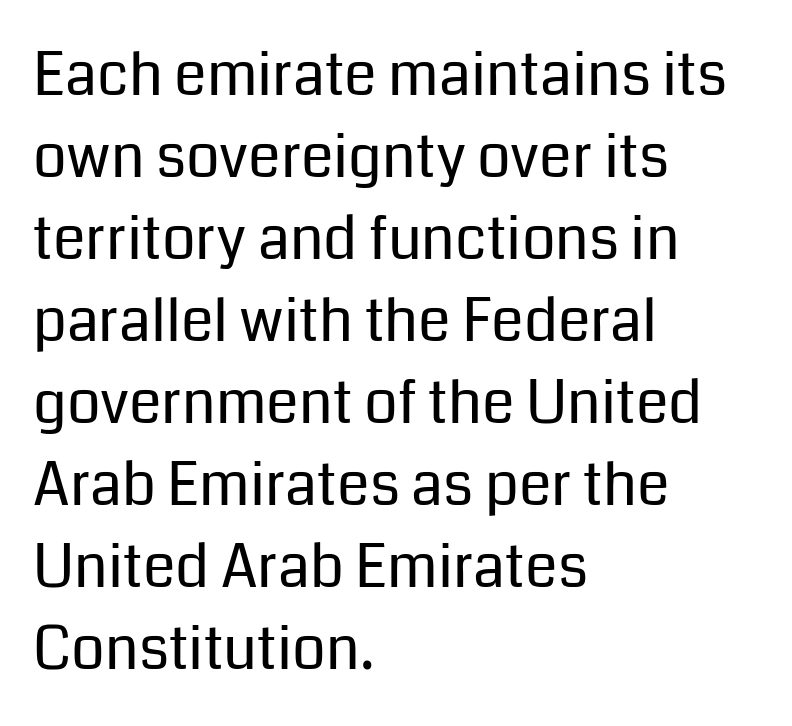
Q: Is the text bold? A: No.
Q: Is the text italic (slanted)? A: No, it is upright.
Q: Is the typeface a serif or a sans-serif typeface? A: Sans-serif.
Q: Is the text underlined? A: No.
Q: How is the paragraph aligned? A: Left-aligned.
Q: Is the spacing between letters normal or unusually wide? A: Normal.
Q: Is the spacing between lines tight, normal or loose? A: Normal.
Q: Width (condensed, normal, or wide)? A: Normal.
Q: Stroke contrast? A: Low.
Q: x-height? A: Medium.
Q: Monospaced? A: No.
